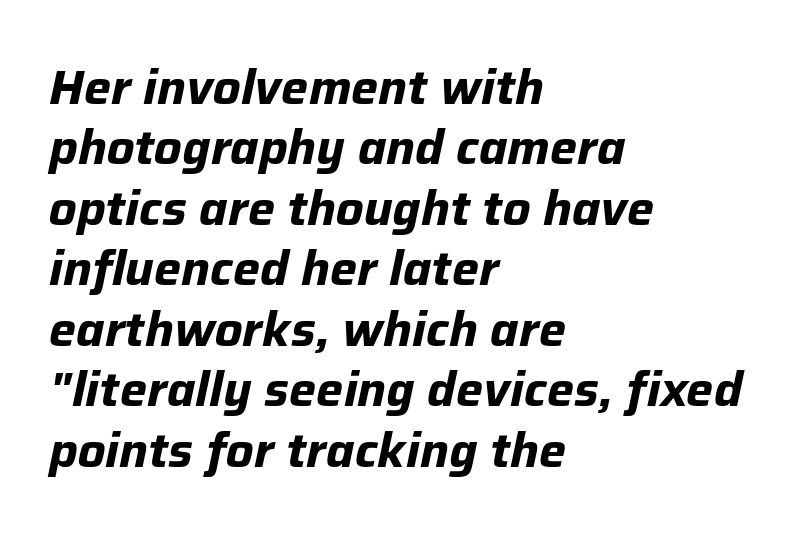
The image shows 48 px bold type, italic (leaning right); set left-aligned, normal line spacing (1.26x), normal letter spacing, not underlined; low stroke contrast and a medium x-height.
